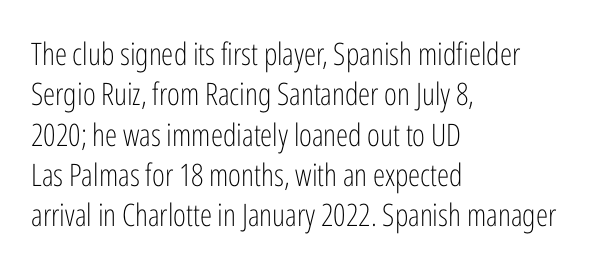
Q: Is the text bold? A: No.
Q: Is the text italic (slanted)? A: No, it is upright.
Q: Is the typeface a serif or a sans-serif typeface? A: Sans-serif.
Q: Is the text underlined? A: No.
Q: How is the paragraph aligned? A: Left-aligned.
Q: Is the spacing between letters normal or unusually wide? A: Normal.
Q: Is the spacing between lines tight, normal or loose? A: Normal.
Q: Width (condensed, normal, or wide)? A: Condensed.
Q: Stroke contrast? A: Low.
Q: x-height? A: Medium.
Q: Monospaced? A: No.
